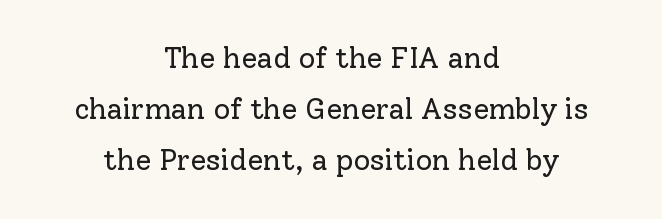
The passage shown is typed in a proportional face where columns would drift. The type is set solid horizontally, with unmodified tracking. The text block is weighted toward neither margin, spreading evenly from the middle. Only glyphs here, with clear space below each row. The typeface chosen for these lines features serifs.
